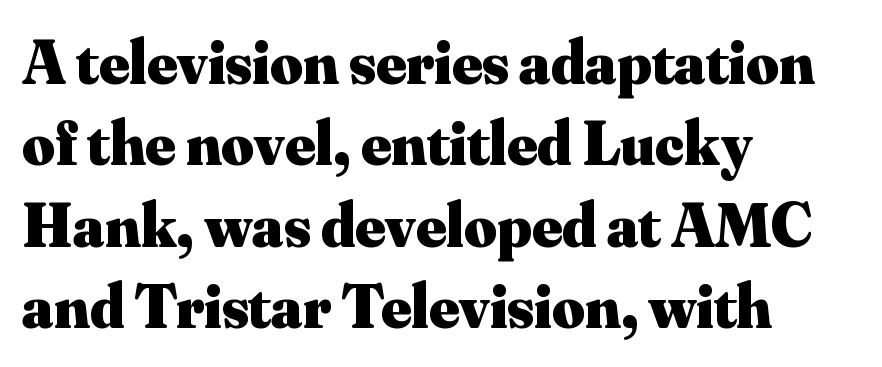
Q: Is the text bold? A: Yes.
Q: Is the text italic (slanted)? A: No, it is upright.
Q: Is the typeface a serif or a sans-serif typeface? A: Serif.
Q: Is the text underlined? A: No.
Q: How is the paragraph aligned? A: Left-aligned.
Q: Is the spacing between letters normal or unusually wide? A: Normal.
Q: Is the spacing between lines tight, normal or loose? A: Normal.
Q: Width (condensed, normal, or wide)? A: Normal.
Q: Stroke contrast? A: Medium.
Q: x-height? A: Small.
Q: Monospaced? A: No.
